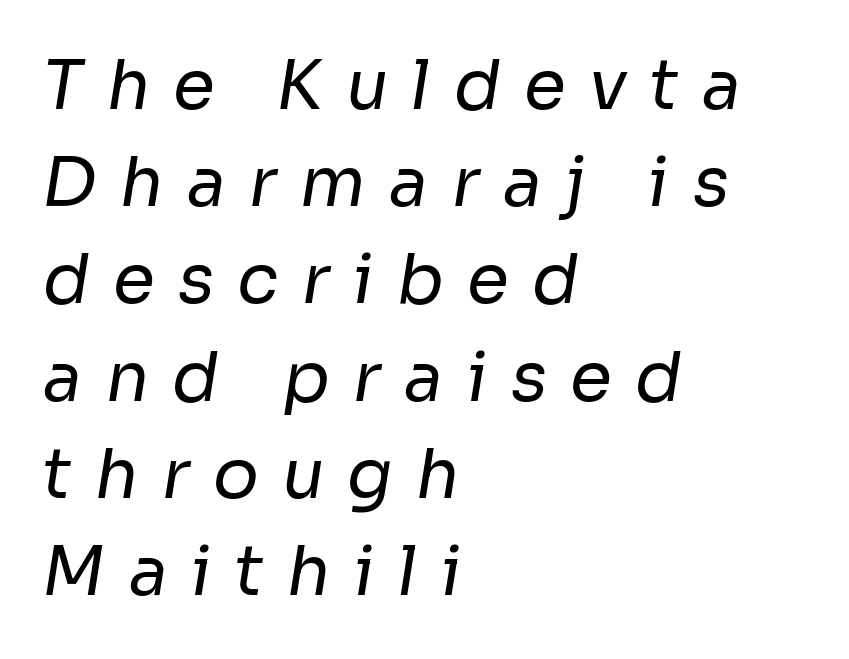
Only glyphs here, with clear space below each row. The rendering uses natural spacing where letterforms have individual widths. Words appear elongated and porous because spacing is wide. Vertical spacing — default. This sample uses a sans-serif face.
